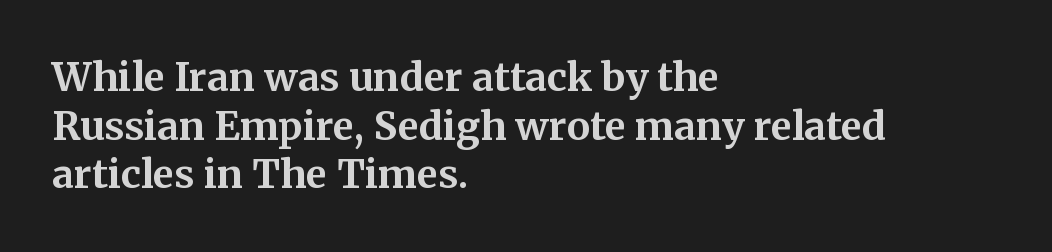
The image shows 39 px bold serif type, upright; set left-aligned, normal line spacing (1.25x), normal letter spacing, not underlined; medium stroke contrast and a medium x-height.
